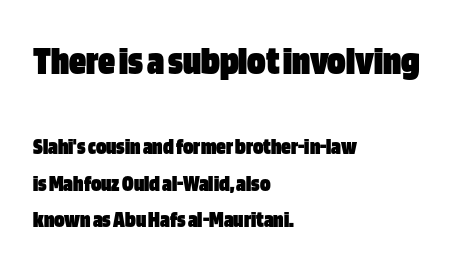
The image shows 42 px heavy, condensed sans-serif type, upright; set left-aligned, normal line spacing (1.52x), normal letter spacing, not underlined; the first (top) block is 1.75x larger; low stroke contrast and a large x-height.
